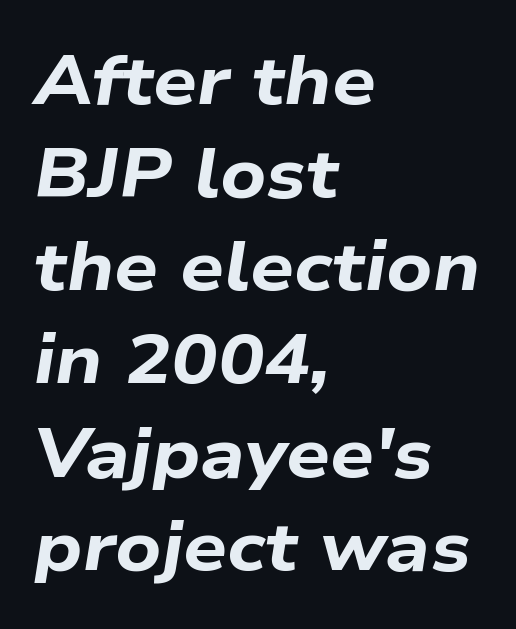
The image shows 69 px bold, wide type, italic (leaning right); set left-aligned, normal line spacing (1.35x), normal letter spacing, not underlined; low stroke contrast and a medium x-height.
